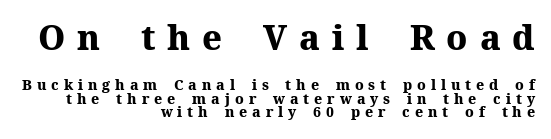
Do the characters align in a grid? No, the font is proportional. Style check: upright. The emphasis by scale lands on block number one, above. The words here are not underlined. Words appear elongated and porous because spacing is wide.
